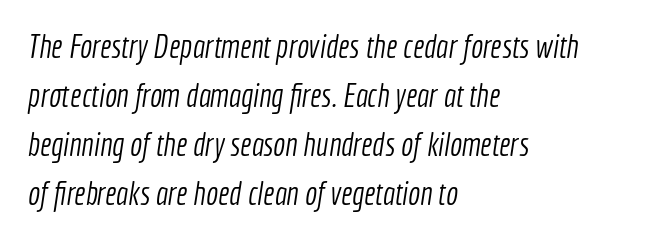
The image shows 32 px light, condensed sans-serif type; set left-aligned, normal line spacing (1.53x), normal letter spacing, not underlined; a medium x-height.
